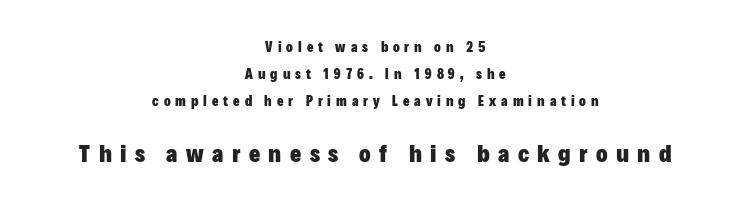
Q: Is the text bold? A: Yes.
Q: Is the text italic (slanted)? A: No, it is upright.
Q: Is the text underlined? A: No.
Q: How is the paragraph aligned? A: Centered.
Q: Is the spacing between letters normal or unusually wide? A: Unusually wide.
Q: Is the spacing between lines tight, normal or loose? A: Loose.
Q: Which block of text is set in a larger size, the first (top) or the second (bottom)? A: The second (bottom) one.
